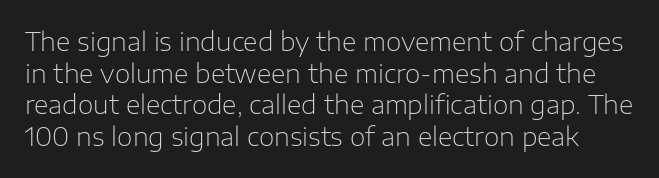
On a weight scale, this lands at 450 or below. The leading is moderate, giving the passage an even texture. Characters remain perfectly vertical along every line. The passage shown is not underscored anywhere. You could call the tracking neutral — neither tight nor loose.
